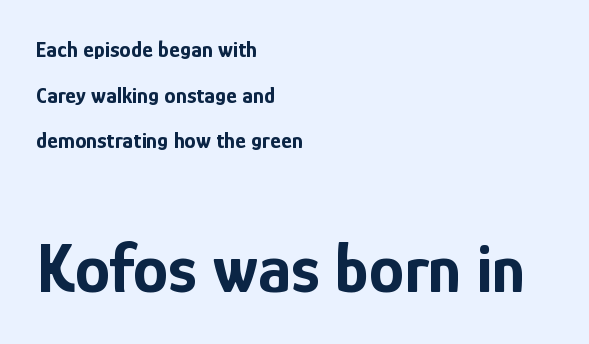
{"serif": "no", "italic": "no", "bold": "yes", "weight": "bold", "width": "condensed", "stroke_contrast": "low", "x_height": "medium", "monospaced": "no", "underline": "no", "align": "left", "line_spacing": "loose", "line_spacing_ratio": 1.98, "letter_spacing": "normal", "letter_spacing_em": 0.0, "larger_block": "second", "size_ratio": 3.04, "glyph_px": 70}
